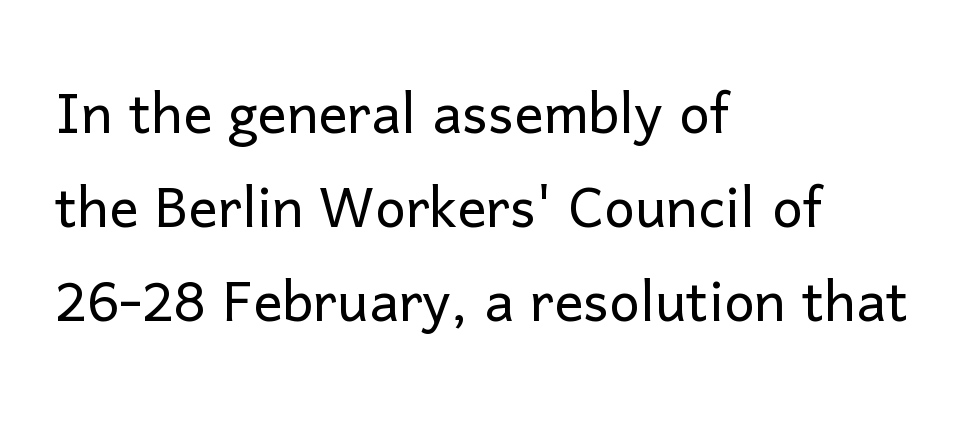
Q: Is the text bold? A: No.
Q: Is the text italic (slanted)? A: No, it is upright.
Q: Is the typeface a serif or a sans-serif typeface? A: Sans-serif.
Q: Is the text underlined? A: No.
Q: How is the paragraph aligned? A: Left-aligned.
Q: Is the spacing between letters normal or unusually wide? A: Normal.
Q: Is the spacing between lines tight, normal or loose? A: Normal.
Q: Width (condensed, normal, or wide)? A: Normal.
Q: Stroke contrast? A: Low.
Q: x-height? A: Medium.
Q: Monospaced? A: No.
